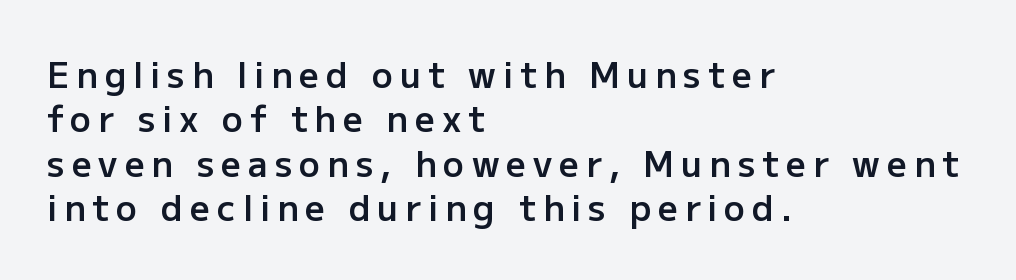
The image shows 35 px semibold sans-serif type, upright; set left-aligned, normal line spacing (1.27x), unusually wide letter spacing (+0.2 em), not underlined; low stroke contrast and a medium x-height.
